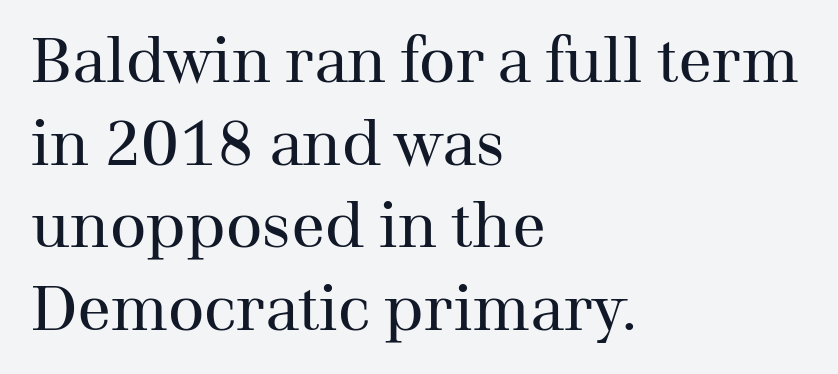
The image shows 63 px regular-weight serif type, upright; set left-aligned, normal line spacing (1.31x), normal letter spacing, not underlined; medium stroke contrast and a medium x-height.
